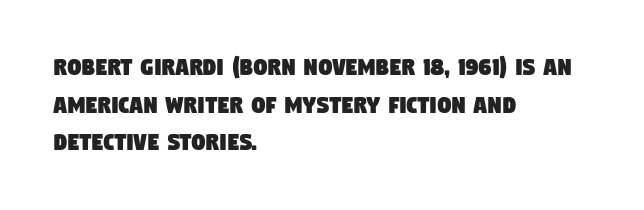
{"underline": "no", "align": "left", "line_spacing": "normal", "line_spacing_ratio": 1.39, "letter_spacing": "normal", "letter_spacing_em": 0.0, "glyph_px": 27}
